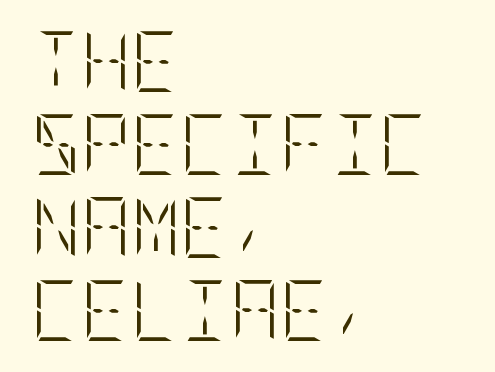
Words float on clear page, feet unadorned. The axis of the letterforms is exactly vertical. Casual observation: everything's shoved over to the left. A quiet, ordinary-to-light weight characterises the typeface. Each word holds together tightly as a unit, with standard inter-letter gaps. Horizontal bands of white between lines are of average thickness.
